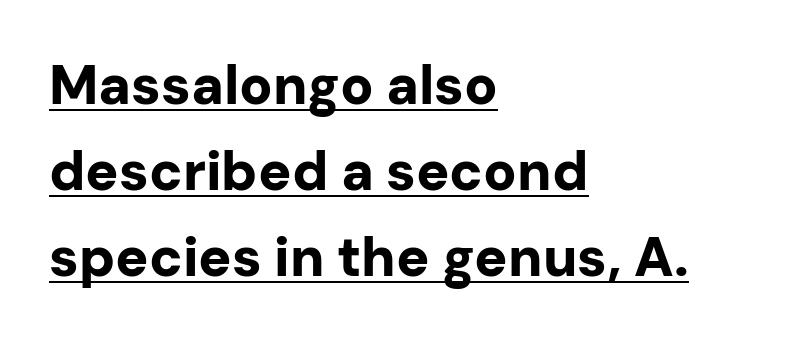
The image shows 55 px bold sans-serif type, upright; set left-aligned, normal line spacing (1.56x), normal letter spacing, underlined; low stroke contrast and a medium x-height.
